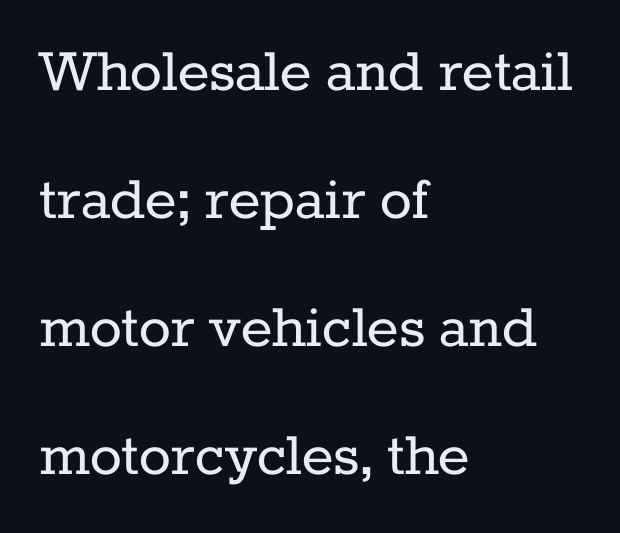
Q: Is the text bold? A: No.
Q: Is the text italic (slanted)? A: No, it is upright.
Q: Is the typeface a serif or a sans-serif typeface? A: Serif.
Q: Is the text underlined? A: No.
Q: How is the paragraph aligned? A: Left-aligned.
Q: Is the spacing between letters normal or unusually wide? A: Normal.
Q: Is the spacing between lines tight, normal or loose? A: Loose.
Q: Width (condensed, normal, or wide)? A: Normal.
Q: Stroke contrast? A: Low.
Q: x-height? A: Medium.
Q: Monospaced? A: No.
